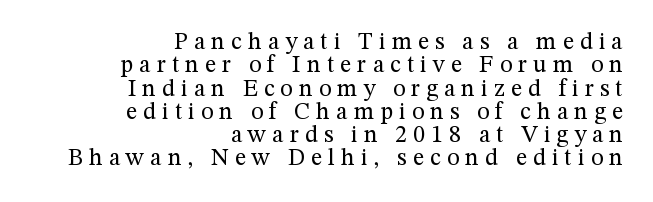
Q: Is the text bold? A: No.
Q: Is the text italic (slanted)? A: No, it is upright.
Q: Is the text underlined? A: No.
Q: How is the paragraph aligned? A: Right-aligned.
Q: Is the spacing between letters normal or unusually wide? A: Unusually wide.
Q: Is the spacing between lines tight, normal or loose? A: Tight.
